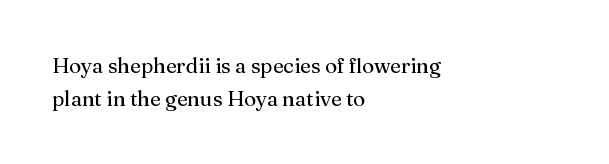
Q: Is the text bold? A: No.
Q: Is the text italic (slanted)? A: No, it is upright.
Q: Is the text underlined? A: No.
Q: How is the paragraph aligned? A: Left-aligned.
Q: Is the spacing between letters normal or unusually wide? A: Normal.
Q: Is the spacing between lines tight, normal or loose? A: Normal.
